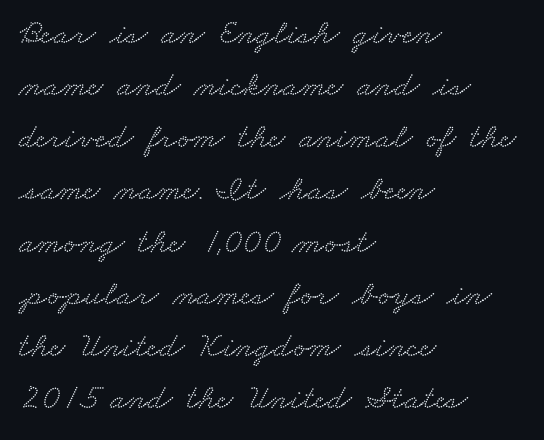
{"width": "wide", "stroke_contrast": "low", "x_height": "small", "monospaced": "no", "underline": "no", "align": "left", "line_spacing": "normal", "line_spacing_ratio": 1.49, "letter_spacing": "normal", "letter_spacing_em": 0.0, "glyph_px": 35}
